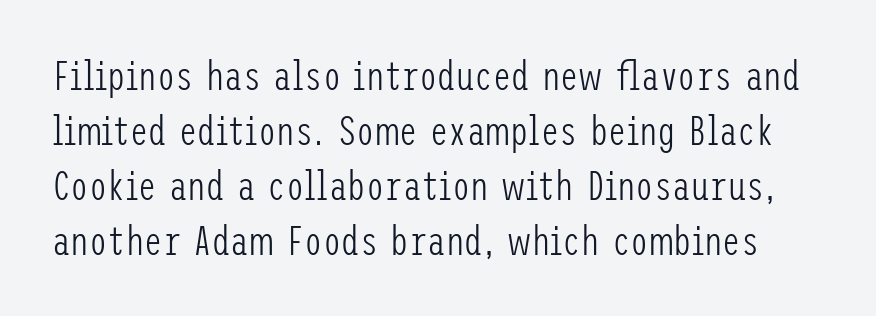
Leading: standard. Rule under the text: the space is simply empty. The letters look calm and open, with moderate or lighter stems. Observe the ordinary spacing: letters are neighbours, not strangers. A roman cut, with each character standing at attention. Does the type have serifs? No, each stem ends abruptly.
